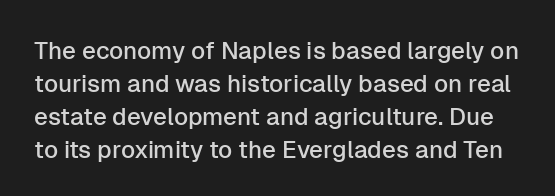
Q: Is the text italic (slanted)? A: No, it is upright.
Q: Is the text underlined? A: No.
Q: Is the spacing between letters normal or unusually wide? A: Normal.
Q: Is the spacing between lines tight, normal or loose? A: Normal.
